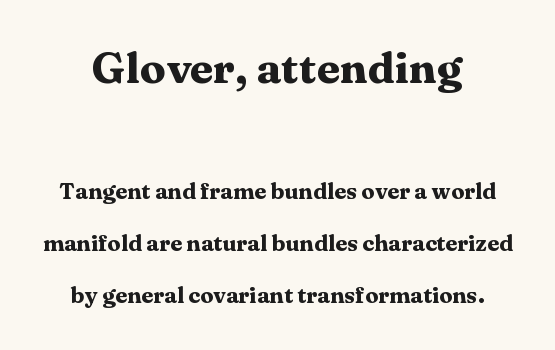
{"serif": "yes", "italic": "no", "bold": "yes", "weight": "heavy", "width": "wide", "stroke_contrast": "medium", "x_height": "medium", "monospaced": "no", "underline": "no", "line_spacing": "loose", "line_spacing_ratio": 2.38, "letter_spacing": "normal", "letter_spacing_em": 0.0, "larger_block": "first", "size_ratio": 1.95, "glyph_px": 43}
